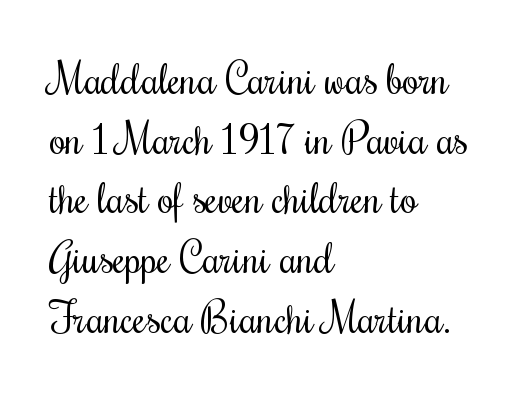
The image shows 42 px regular-weight, condensed serif type; set left-aligned, normal line spacing (1.42x), normal letter spacing, not underlined; medium stroke contrast and a small x-height.
